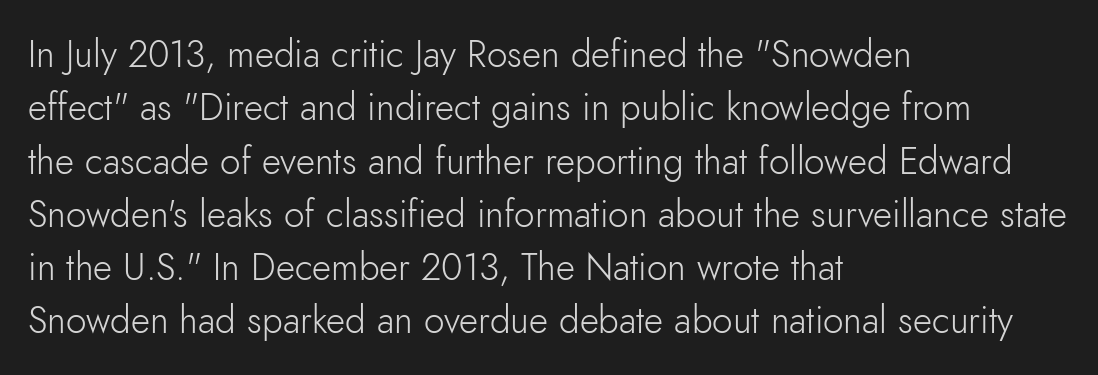
{"serif": "no", "italic": "no", "bold": "no", "weight": "light", "width": "normal", "stroke_contrast": "low", "x_height": "small", "monospaced": "no", "underline": "no", "align": "left", "line_spacing": "normal", "line_spacing_ratio": 1.44, "letter_spacing": "normal", "letter_spacing_em": 0.0, "glyph_px": 37}
